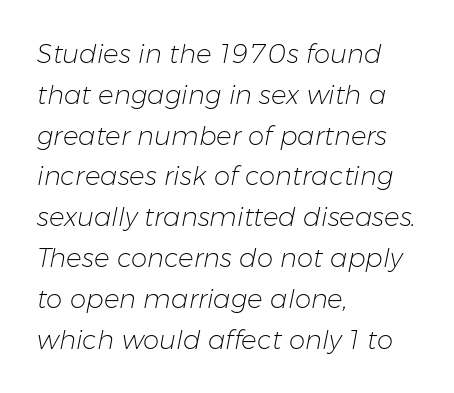
Does extra space separate the letters? No, they use regular spacing. The string is rendered with underlining switched off. The font's italic variant was chosen for this text. Bold? No — there's no thickening of the strokes. Which margin do the lines hug? The left one — the right edge is uneven.
